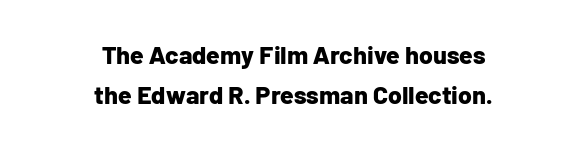
Ascenders rise straight up at ninety degrees. Is the letter spacing exaggerated? No — it looks like the ordinary default. The glyphs are unaccompanied by any horizontal stroke below them. Honestly, the row spacing looks completely unremarkable. The typesetter chose a symmetrical, centered arrangement here. Plenty of ink on the page — the face is bold.
